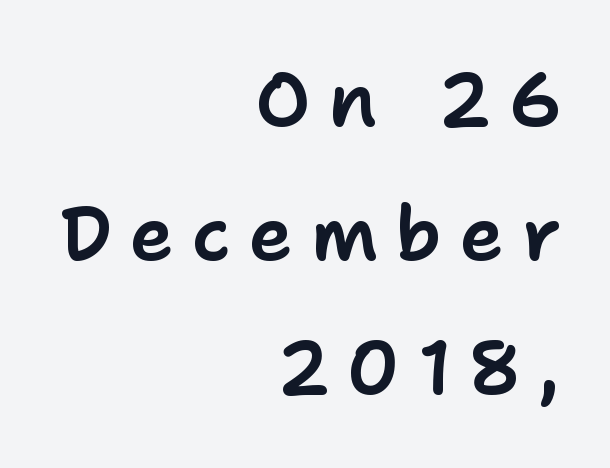
{"serif": "no", "italic": "no", "width": "normal", "stroke_contrast": "low", "x_height": "medium", "monospaced": "no", "underline": "no", "align": "right", "line_spacing_ratio": 1.79, "letter_spacing": "wide", "letter_spacing_em": 0.24, "glyph_px": 75}
